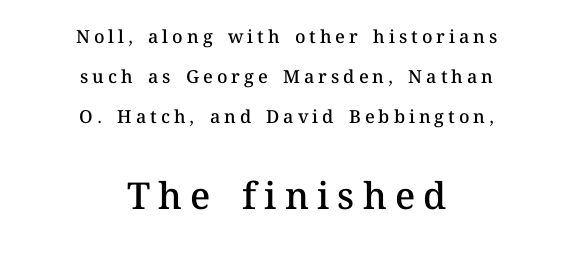
The image shows 37 px semibold type, upright; set centered, loose line spacing (2.21x), unusually wide letter spacing (+0.22 em), not underlined; the second (bottom) block is 2.06x larger; medium stroke contrast and a medium x-height.
